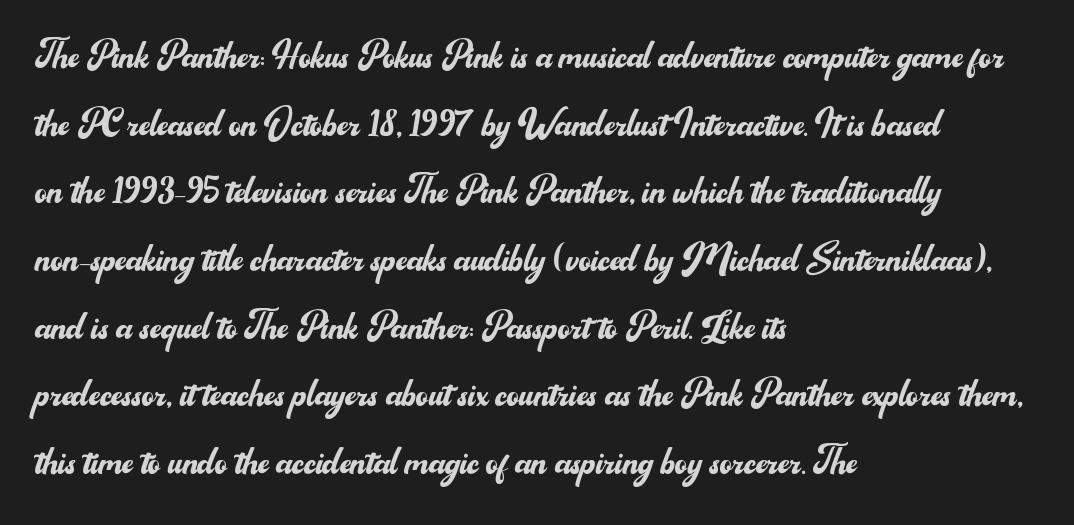
Q: Is the text bold? A: No.
Q: Is the text italic (slanted)? A: Yes.
Q: Is the typeface a serif or a sans-serif typeface? A: Sans-serif.
Q: Is the text underlined? A: No.
Q: How is the paragraph aligned? A: Left-aligned.
Q: Is the spacing between letters normal or unusually wide? A: Normal.
Q: Is the spacing between lines tight, normal or loose? A: Normal.
Q: Width (condensed, normal, or wide)? A: Normal.
Q: Stroke contrast? A: Medium.
Q: x-height? A: Small.
Q: Monospaced? A: No.
